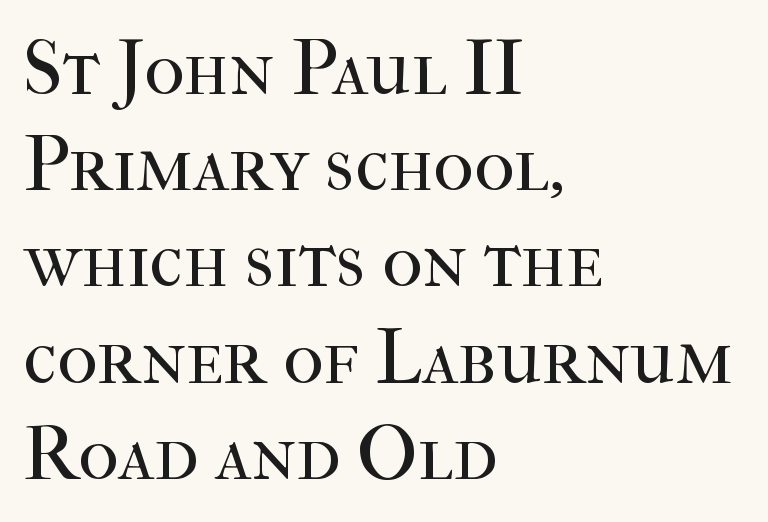
No word sits above an underline. Little horizontal feet cap the strokes, marking this as serif type. Designer's note — italics off, roman on. What's the leading like? Ordinary, nothing unusual. The passage shown has conventional tracking throughout.
